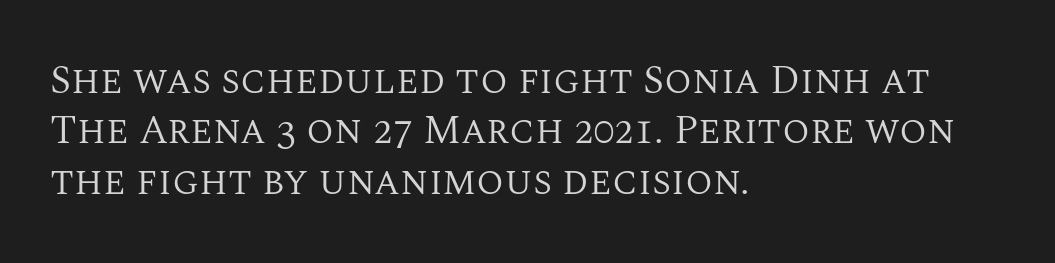
Vertical stems look standard width or narrower in stroke. The baseline area is clear. Every row of glyphs begins at an identical x-position on the left. Character widths vary here, with narrow letters taking less room than wide ones. The horizontal fit of the characters is conventional and even.
